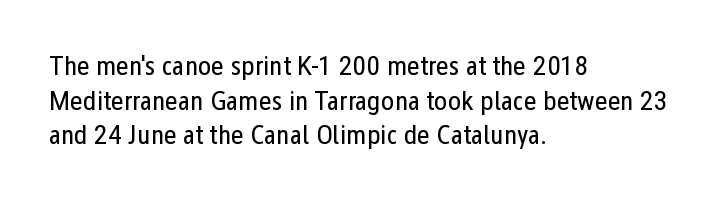
Anything drawn beneath the words? Only blank space. Note the varied advance widths — an 'i' is clearly narrower than an 'm'. Counters stay open thanks to moderate or lighter strokes. The type family on display is of the sans-serif kind.
